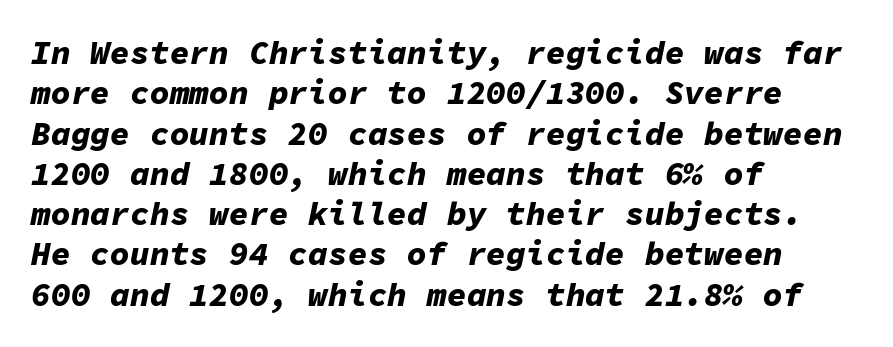
The line texture is even and compact thanks to regular tracking. When letters slant like this, we call the style italic. These lines carry a lot of weight — the face is fully bold. Looks like terminal output: every glyph gets an equal slot.
